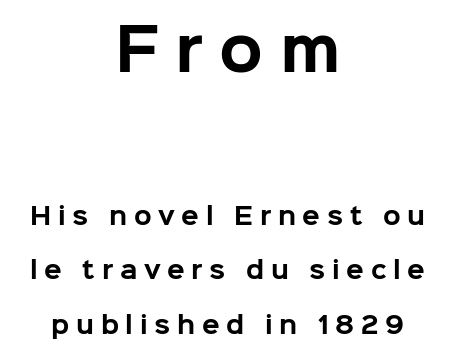
Q: Is the text bold? A: Yes.
Q: Is the text italic (slanted)? A: No, it is upright.
Q: Is the typeface a serif or a sans-serif typeface? A: Sans-serif.
Q: Is the text underlined? A: No.
Q: How is the paragraph aligned? A: Centered.
Q: Is the spacing between letters normal or unusually wide? A: Unusually wide.
Q: Is the spacing between lines tight, normal or loose? A: Loose.
Q: Which block of text is set in a larger size, the first (top) or the second (bottom)? A: The first (top) one.
Q: Width (condensed, normal, or wide)? A: Normal.
Q: Stroke contrast? A: Low.
Q: x-height? A: Medium.
Q: Monospaced? A: No.
